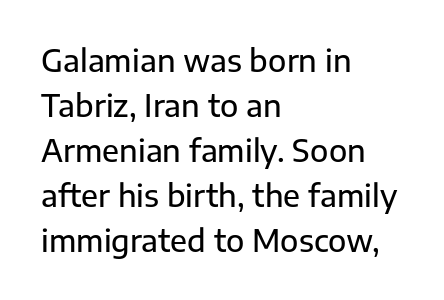
The image shows 30 px sans-serif type, upright; set left-aligned, normal line spacing (1.5x), normal letter spacing, not underlined; low stroke contrast and a medium x-height.
